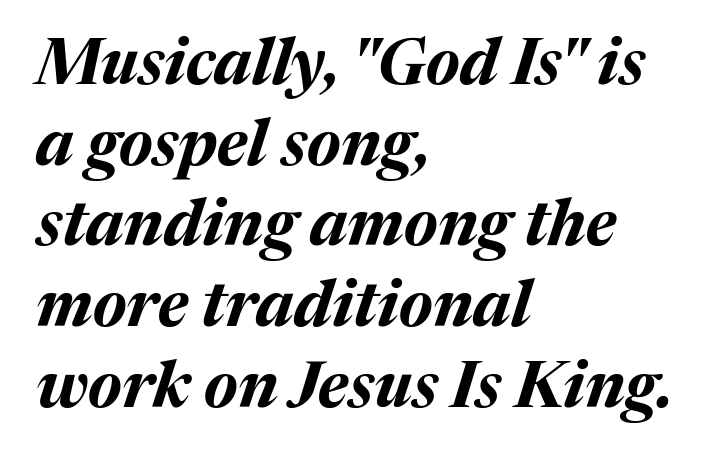
Descenders are the only things crossing below the line. Leftover space on each line is placed entirely after the last word. The strokes are fattened all the way to bold. Compared with ordinary roman type, these characters are visibly tilted.
